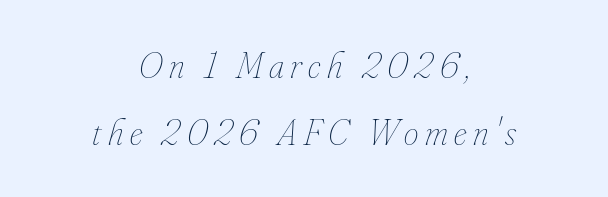
The image shows 37 px thin, condensed type, italic (leaning right); set centered, line spacing 1.82x, not underlined; low stroke contrast and a small x-height.
